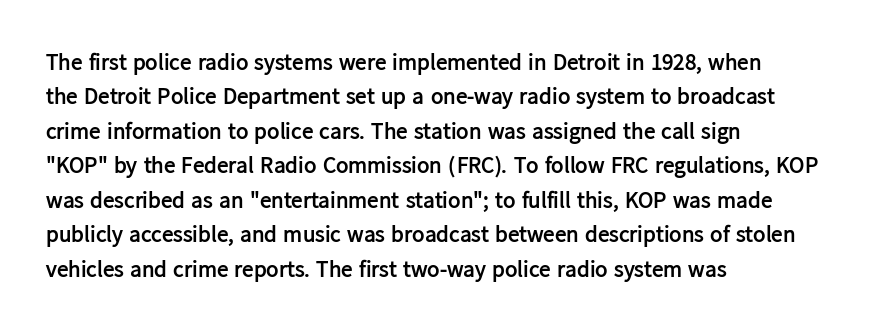
Is the letter spacing exaggerated? No — it looks like the ordinary default. Reading down the block, your eye returns to a fixed left position each line. Heavy-handed strokes throughout: this text is bold. Just letters on the line, the space beneath them empty. Baseline-to-baseline distance is the conventional proportion of letter height. A roman cut, with each character standing at attention.
